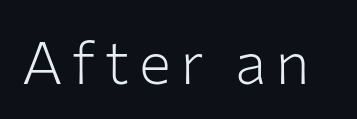
{"serif": "no", "italic": "no", "bold": "no", "weight": "light", "width": "normal", "stroke_contrast": "low", "x_height": "medium", "monospaced": "no", "underline": "no", "glyph_px": 60}
